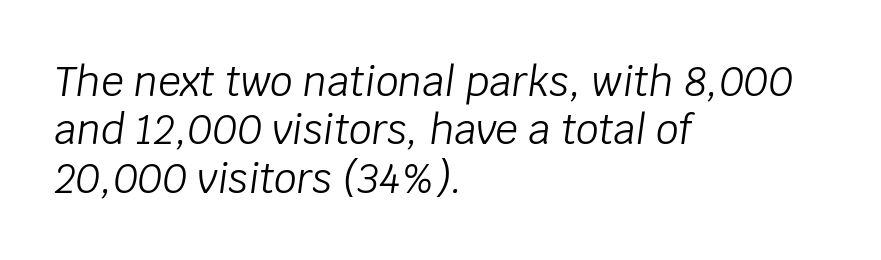
Emphasis-style slanted type is in use. Teacher's note: observe the even left margin — that is flush-left alignment. Default kerning and tracking; the words read as compact shapes. The typesetting does not lean heavy: it is not bold.
